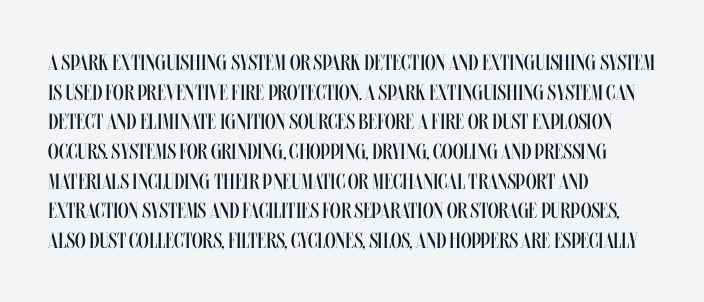
The image shows 22 px text type, upright; set left-aligned, normal line spacing (1.35x), normal letter spacing, not underlined.
